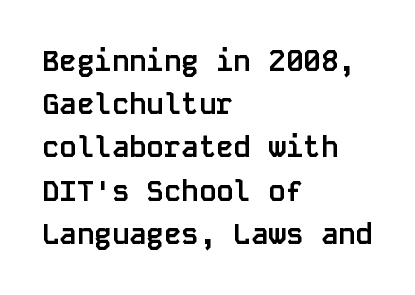
The image shows 29 px semibold sans-serif type, upright, monospaced; set left-aligned, normal line spacing (1.49x), normal letter spacing, not underlined; low stroke contrast and a large x-height.
